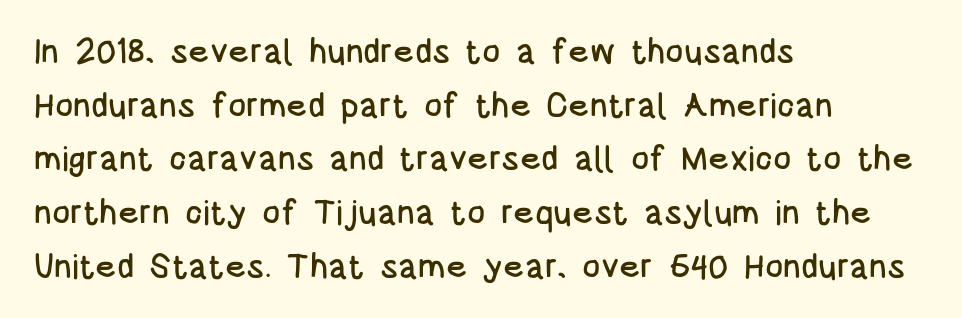
{"serif": "no", "italic": "no", "width": "condensed", "stroke_contrast": "low", "x_height": "large", "monospaced": "no", "underline": "no", "align": "left", "line_spacing": "normal", "line_spacing_ratio": 1.58, "letter_spacing": "normal", "letter_spacing_em": 0.0, "glyph_px": 34}
